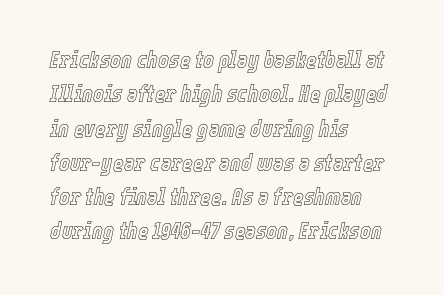
Q: Is the text italic (slanted)? A: Yes, it leans right by about 12 degrees.
Q: Is the text underlined? A: No.
Q: How is the paragraph aligned? A: Left-aligned.
Q: Is the spacing between letters normal or unusually wide? A: Normal.
Q: Is the spacing between lines tight, normal or loose? A: Normal.
